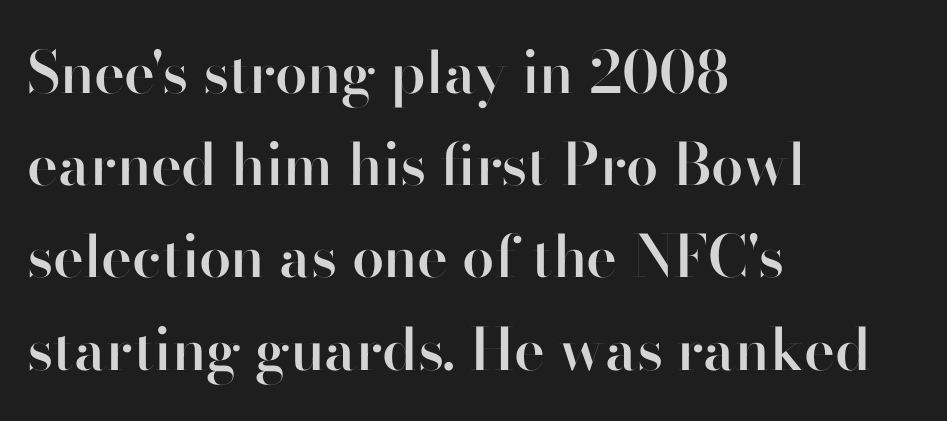
{"serif": "no", "italic": "no", "bold": "semi", "weight": "semibold", "width": "normal", "stroke_contrast": "high", "x_height": "small", "monospaced": "no", "underline": "no", "align": "left", "line_spacing": "normal", "line_spacing_ratio": 1.59, "letter_spacing": "normal", "letter_spacing_em": 0.0, "glyph_px": 58}
